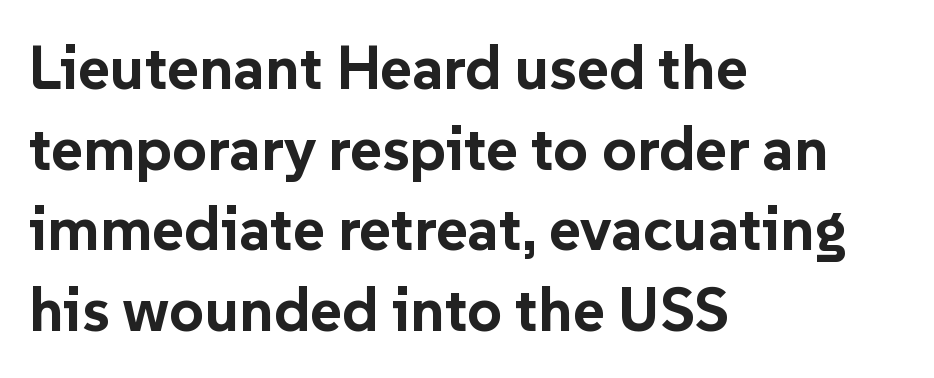
The image shows 61 px bold sans-serif type, upright; set left-aligned, normal line spacing (1.32x), normal letter spacing, not underlined; low stroke contrast and a medium x-height.
